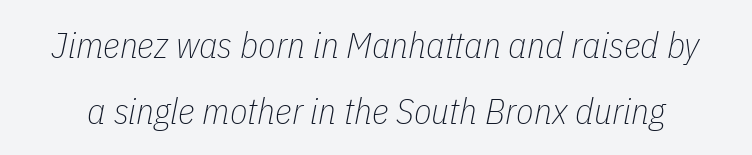
The horizontal fit of the characters is conventional and even. Looking at the ascenders, they clearly lean. Do the characters align in a grid? No, the font is proportional. Descenders hang freely into open space.
